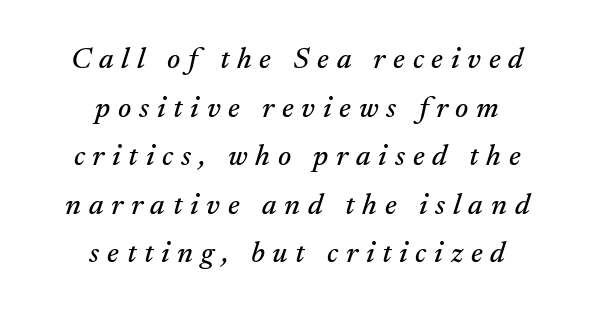
Q: Is the text italic (slanted)? A: Yes, it leans right by about 17 degrees.
Q: Is the typeface a serif or a sans-serif typeface? A: Serif.
Q: Is the text underlined? A: No.
Q: How is the paragraph aligned? A: Centered.
Q: Is the spacing between letters normal or unusually wide? A: Unusually wide.
Q: Is the spacing between lines tight, normal or loose? A: Normal.
Q: Width (condensed, normal, or wide)? A: Normal.
Q: Stroke contrast? A: Medium.
Q: x-height? A: Small.
Q: Monospaced? A: No.
